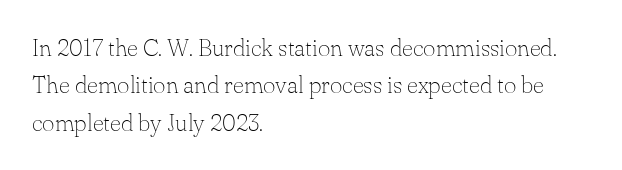
{"italic": "no", "bold": "no", "underline": "no", "align": "left", "line_spacing": "normal", "line_spacing_ratio": 1.56, "letter_spacing": "normal", "letter_spacing_em": 0.0, "glyph_px": 24}
